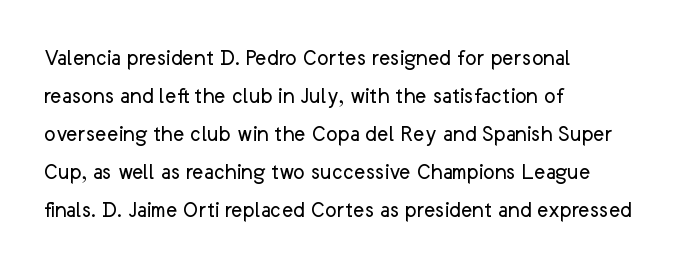
{"italic": "no", "bold": "no", "underline": "no", "align": "left", "line_spacing": "normal", "line_spacing_ratio": 1.58, "letter_spacing": "normal", "letter_spacing_em": 0.0, "glyph_px": 24}
